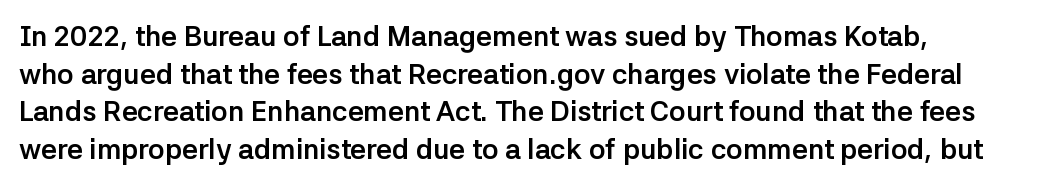
Here the designer chose a conventional face with non-uniform glyph widths. How are the letters spaced? Ordinarily, with no added tracking. The face used here is a sans, in the tradition of grotesques and geometrics. How would I describe the line gaps? Plain and ordinary. The glyphs are unaccompanied by any horizontal stroke below them.
